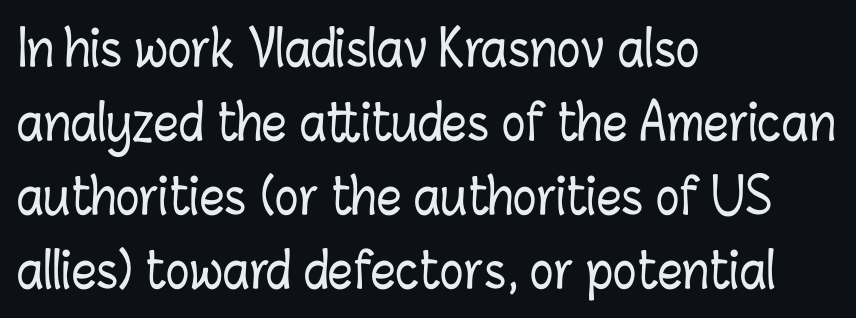
Just letters on the line, the space beneath them empty. Baseline-to-baseline distance is the conventional proportion of letter height. It's the straight-up-and-down kind of type. Note the varied advance widths — an 'i' is clearly narrower than an 'm'.
